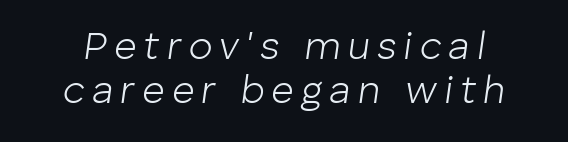
The image shows 39 px light type, italic (leaning right); set tight line spacing (1.12x), not underlined; low stroke contrast and a medium x-height.
